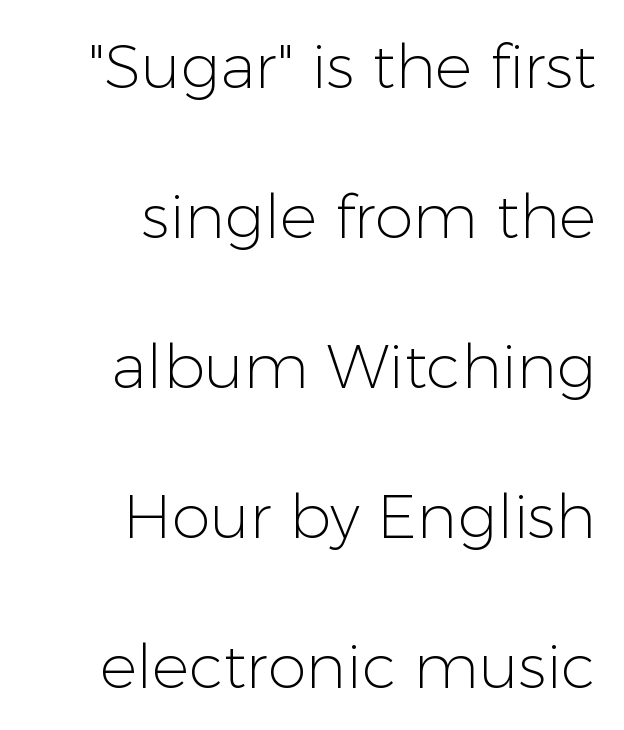
Nobody touched the tracking dial on this one. Successive baselines arrive slowly, with a big drop between each. Type without underlining. Visually the block forms a straight wall on the right and a jagged coastline on the left. Tall strokes in this sample are plumb rather than angled.
